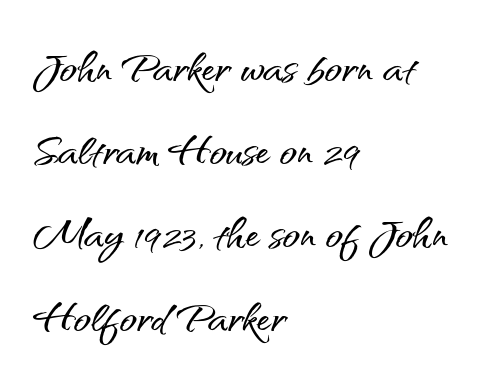
The rendering anchors every line to the left-hand side. What kind of face is this? One without serifs — a sans. The baseline area is clear. The rows are spaced the way most documents space them. You could call the tracking neutral — neither tight nor loose.
